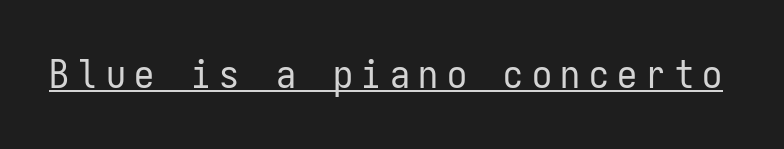
Q: Is the text bold? A: No.
Q: Is the text italic (slanted)? A: No, it is upright.
Q: Is the typeface a serif or a sans-serif typeface? A: Sans-serif.
Q: Is the text underlined? A: Yes.
Q: Is the spacing between letters normal or unusually wide? A: Unusually wide.
Q: Width (condensed, normal, or wide)? A: Condensed.
Q: Stroke contrast? A: Low.
Q: x-height? A: Medium.
Q: Monospaced? A: Yes.
